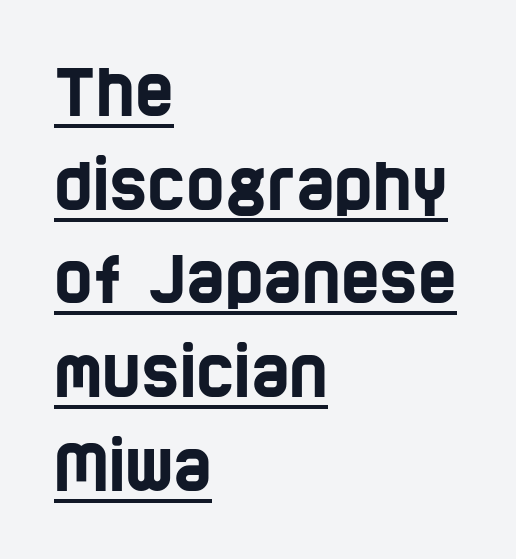
{"serif": "no", "width": "condensed", "stroke_contrast": "low", "x_height": "large", "monospaced": "no", "underline": "yes", "align": "left", "line_spacing": "normal", "line_spacing_ratio": 1.42, "letter_spacing": "normal", "letter_spacing_em": 0.0, "glyph_px": 66}
